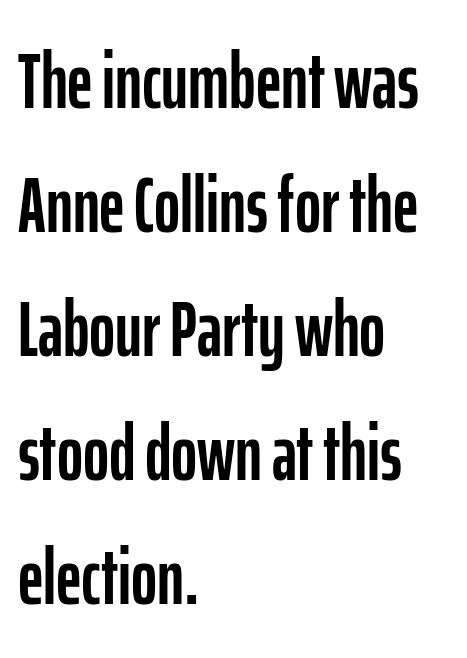
You can tell it's not italic because the verticals are truly vertical. Layout note: lines flush left. The words here are not underlined. What's the leading like? Ordinary, nothing unusual.
